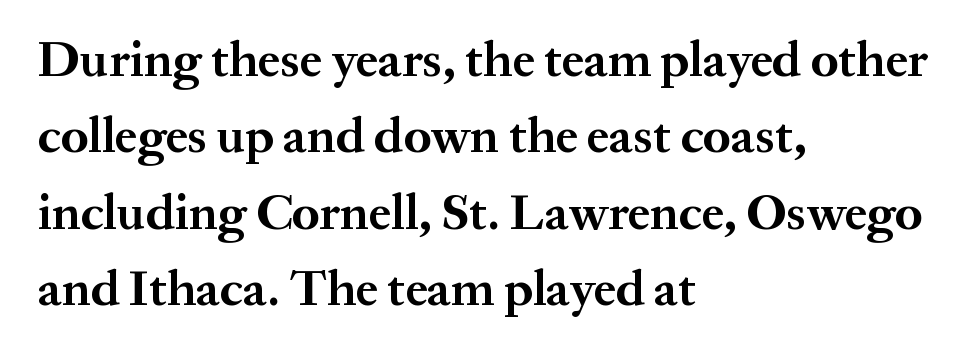
Q: Is the text bold? A: Yes.
Q: Is the text italic (slanted)? A: No, it is upright.
Q: Is the typeface a serif or a sans-serif typeface? A: Serif.
Q: Is the text underlined? A: No.
Q: How is the paragraph aligned? A: Left-aligned.
Q: Is the spacing between letters normal or unusually wide? A: Normal.
Q: Is the spacing between lines tight, normal or loose? A: Normal.
Q: Width (condensed, normal, or wide)? A: Normal.
Q: Stroke contrast? A: Medium.
Q: x-height? A: Medium.
Q: Monospaced? A: No.
